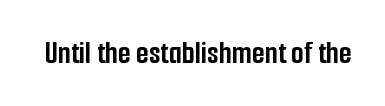
Q: Is the text bold? A: Yes.
Q: Is the text italic (slanted)? A: No, it is upright.
Q: Is the typeface a serif or a sans-serif typeface? A: Sans-serif.
Q: Is the text underlined? A: No.
Q: Is the spacing between letters normal or unusually wide? A: Normal.
Q: Width (condensed, normal, or wide)? A: Condensed.
Q: Stroke contrast? A: Low.
Q: x-height? A: Medium.
Q: Monospaced? A: No.
